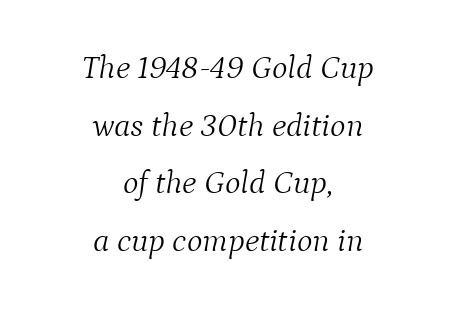
Q: Is the text bold? A: No.
Q: Is the text italic (slanted)? A: Yes, it leans right by about 9 degrees.
Q: Is the typeface a serif or a sans-serif typeface? A: Serif.
Q: Is the text underlined? A: No.
Q: How is the paragraph aligned? A: Centered.
Q: Is the spacing between letters normal or unusually wide? A: Normal.
Q: Width (condensed, normal, or wide)? A: Normal.
Q: Stroke contrast? A: Medium.
Q: x-height? A: Medium.
Q: Monospaced? A: No.
